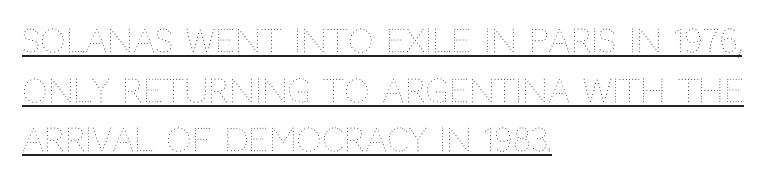
Q: Is the text bold? A: No.
Q: Is the text italic (slanted)? A: No, it is upright.
Q: Is the text underlined? A: Yes.
Q: How is the paragraph aligned? A: Left-aligned.
Q: Is the spacing between letters normal or unusually wide? A: Normal.
Q: Is the spacing between lines tight, normal or loose? A: Normal.
Q: Width (condensed, normal, or wide)? A: Normal.
Q: Stroke contrast? A: Medium.
Q: x-height? A: Large.
Q: Monospaced? A: No.
